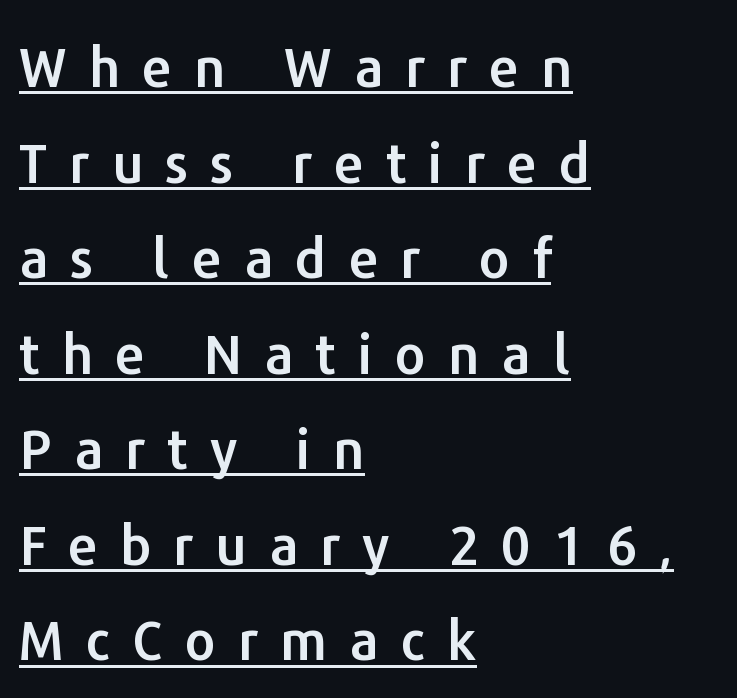
The text block is weighted toward the left margin, trailing off unevenly rightward. This is roman type, the default non-slanted kind. A typesetter would call this heavily tracked-out type. Examine the stroke ends and you'll find no serifs.
